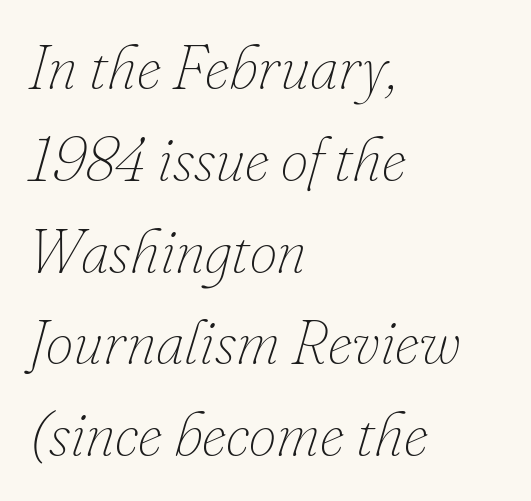
{"italic": "yes", "lean": "right", "slant_degrees": 16, "bold": "no", "weight": "thin", "width": "normal", "stroke_contrast": "low", "x_height": "small", "monospaced": "no", "underline": "no", "align": "left", "line_spacing": "normal", "line_spacing_ratio": 1.48, "letter_spacing": "normal", "letter_spacing_em": 0.0, "glyph_px": 62}
